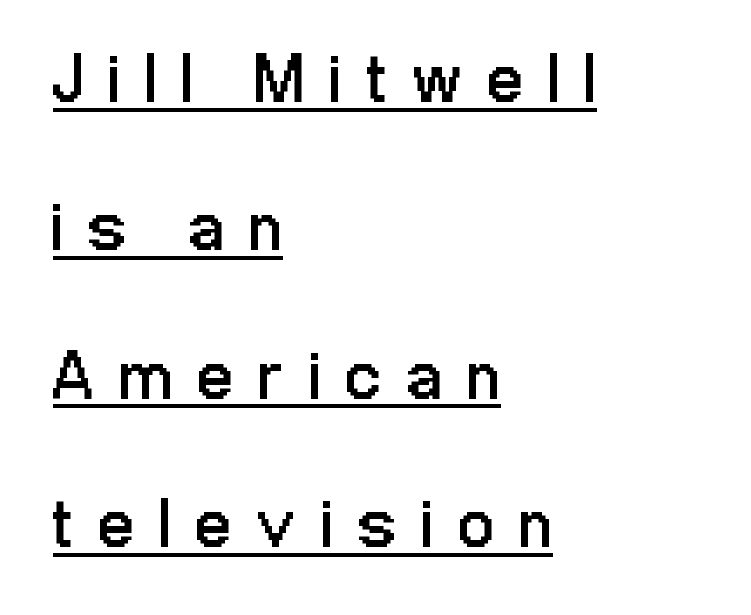
Q: Is the text bold? A: No.
Q: Is the text italic (slanted)? A: No, it is upright.
Q: Is the typeface a serif or a sans-serif typeface? A: Sans-serif.
Q: Is the text underlined? A: Yes.
Q: How is the paragraph aligned? A: Left-aligned.
Q: Is the spacing between letters normal or unusually wide? A: Unusually wide.
Q: Is the spacing between lines tight, normal or loose? A: Loose.
Q: Width (condensed, normal, or wide)? A: Condensed.
Q: Stroke contrast? A: Low.
Q: x-height? A: Medium.
Q: Monospaced? A: No.
